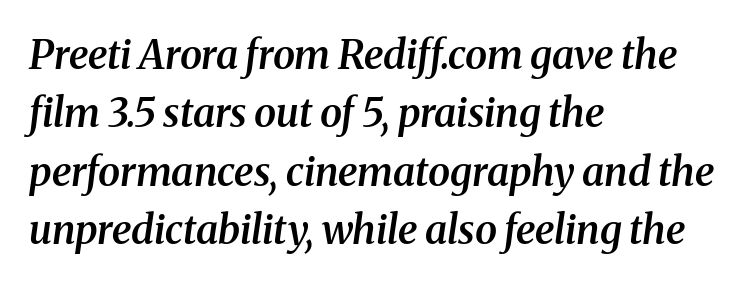
Q: Is the text bold? A: Semi-bold.
Q: Is the text italic (slanted)? A: Yes, it leans right by about 8 degrees.
Q: Is the typeface a serif or a sans-serif typeface? A: Serif.
Q: Is the text underlined? A: No.
Q: How is the paragraph aligned? A: Left-aligned.
Q: Is the spacing between letters normal or unusually wide? A: Normal.
Q: Is the spacing between lines tight, normal or loose? A: Normal.
Q: Width (condensed, normal, or wide)? A: Normal.
Q: Stroke contrast? A: Medium.
Q: x-height? A: Medium.
Q: Monospaced? A: No.
